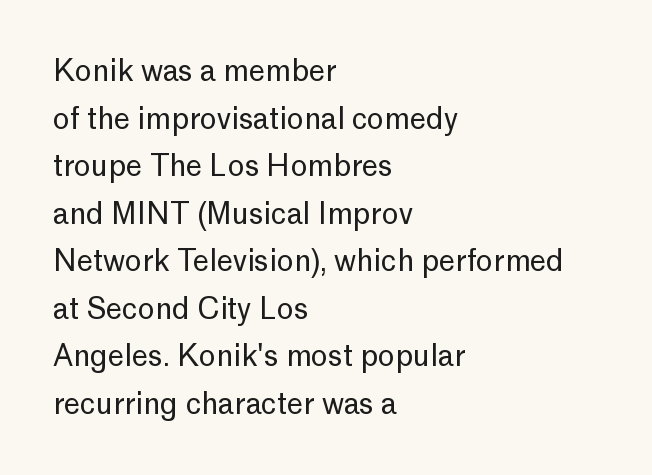
The image shows 29 px regular-weight sans-serif type, upright; set left-aligned, normal line spacing (1.64x), normal letter spacing, not underlined; low stroke contrast and a medium x-height.
